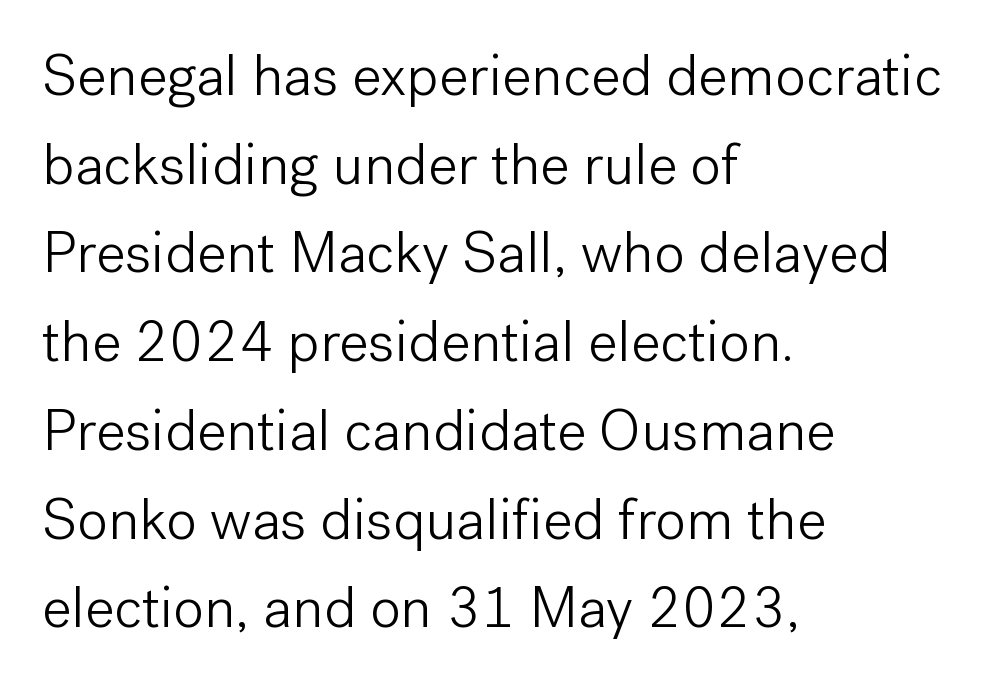
Q: Is the text bold? A: No.
Q: Is the text italic (slanted)? A: No, it is upright.
Q: Is the typeface a serif or a sans-serif typeface? A: Sans-serif.
Q: Is the text underlined? A: No.
Q: How is the paragraph aligned? A: Left-aligned.
Q: Is the spacing between letters normal or unusually wide? A: Normal.
Q: Is the spacing between lines tight, normal or loose? A: Normal.
Q: Width (condensed, normal, or wide)? A: Normal.
Q: Stroke contrast? A: Low.
Q: x-height? A: Medium.
Q: Monospaced? A: No.
